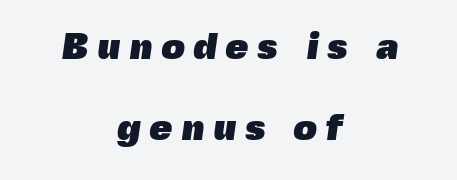
Q: Is the text bold? A: Yes.
Q: Is the typeface a serif or a sans-serif typeface? A: Sans-serif.
Q: Is the text underlined? A: No.
Q: How is the paragraph aligned? A: Centered.
Q: Is the spacing between letters normal or unusually wide? A: Unusually wide.
Q: Is the spacing between lines tight, normal or loose? A: Loose.
Q: Width (condensed, normal, or wide)? A: Normal.
Q: x-height? A: Medium.
Q: Monospaced? A: No.
